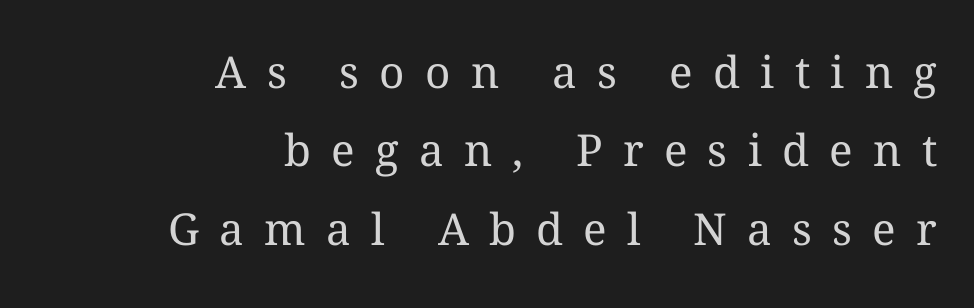
This sample uses an upright cut, with every glyph sitting square on the baseline. Is this a heavy cut? Hardly; it is regular or lighter. Where is the straight margin? On the right. Each row of text sits above clean, open space. The face used here is proportionally spaced, like ordinary book or web type. Characters follow at a spacing far wider than the type designer built in.
